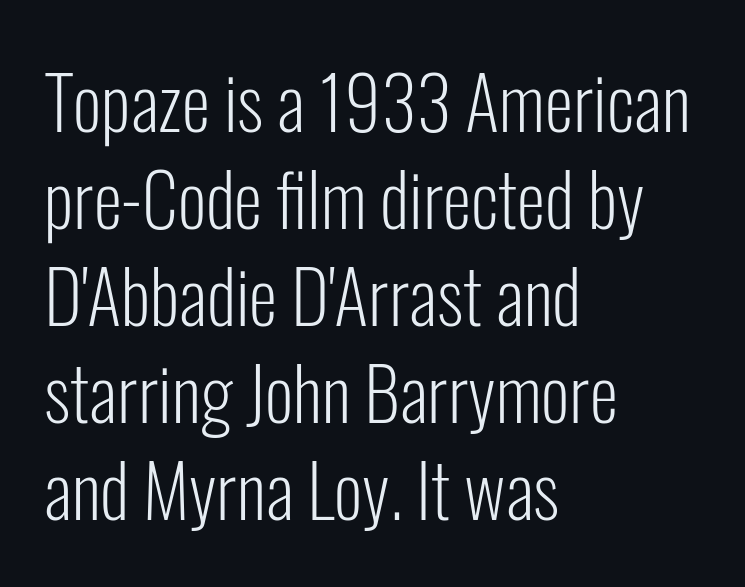
Q: Is the text bold? A: No.
Q: Is the text italic (slanted)? A: No, it is upright.
Q: Is the typeface a serif or a sans-serif typeface? A: Sans-serif.
Q: Is the text underlined? A: No.
Q: How is the paragraph aligned? A: Left-aligned.
Q: Is the spacing between letters normal or unusually wide? A: Normal.
Q: Is the spacing between lines tight, normal or loose? A: Normal.
Q: Width (condensed, normal, or wide)? A: Condensed.
Q: Stroke contrast? A: Low.
Q: x-height? A: Medium.
Q: Monospaced? A: No.
